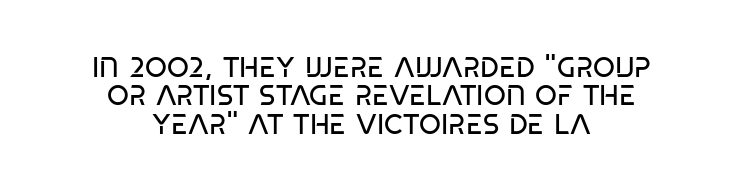
{"serif": "no", "bold": "no", "weight": "regular", "width": "condensed", "stroke_contrast": "low", "x_height": "large", "monospaced": "no", "underline": "no", "align": "center", "line_spacing": "tight", "line_spacing_ratio": 1.01, "letter_spacing": "normal", "letter_spacing_em": 0.0, "glyph_px": 28}
